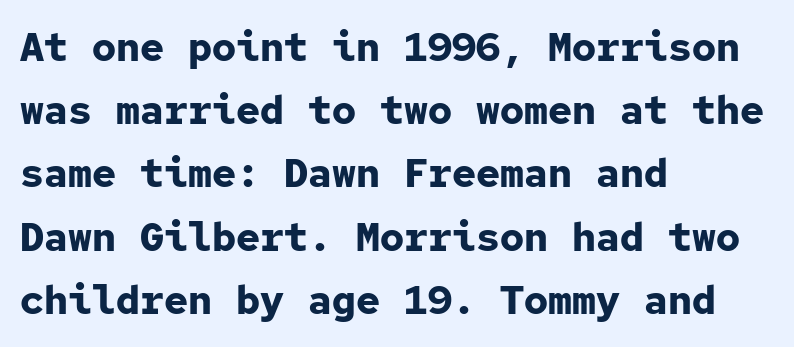
The image shows 40 px bold sans-serif type, upright, monospaced; set left-aligned, normal line spacing (1.58x), normal letter spacing, not underlined; low stroke contrast and a medium x-height.
